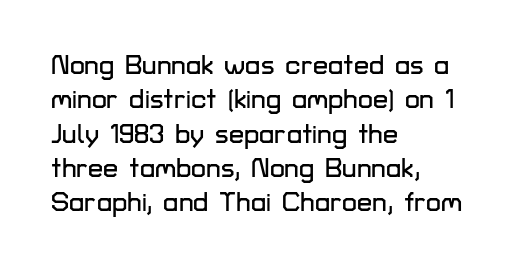
The image shows 27 px text type, upright; set left-aligned, normal line spacing (1.27x), normal letter spacing, not underlined.
